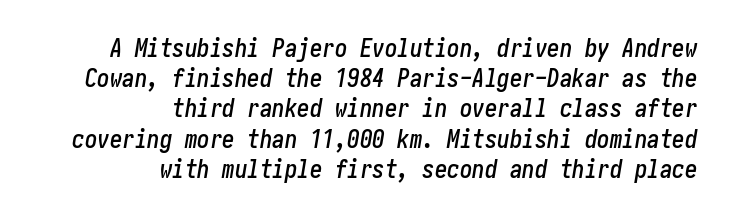
The image shows 25 px text type, italic (leaning right); set right-aligned, line spacing 1.21x, normal letter spacing, not underlined.
